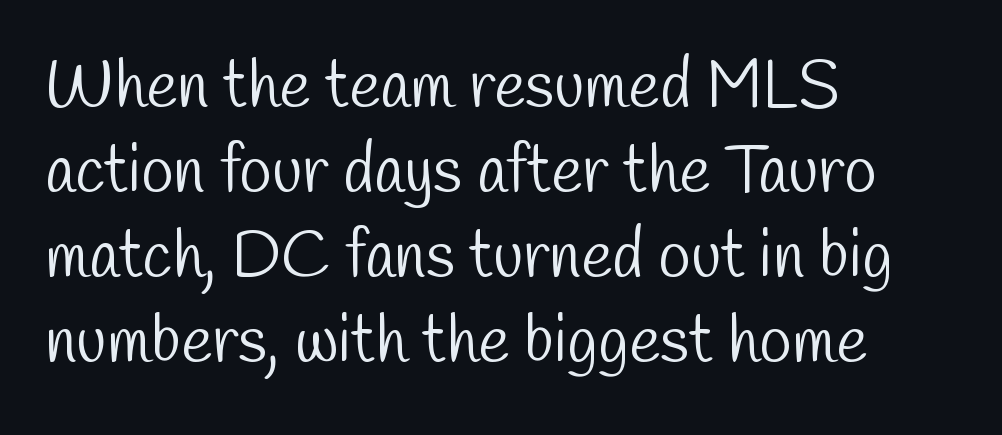
Q: Is the text bold? A: No.
Q: Is the typeface a serif or a sans-serif typeface? A: Sans-serif.
Q: Is the text underlined? A: No.
Q: How is the paragraph aligned? A: Left-aligned.
Q: Is the spacing between letters normal or unusually wide? A: Normal.
Q: Is the spacing between lines tight, normal or loose? A: Normal.
Q: Width (condensed, normal, or wide)? A: Condensed.
Q: Stroke contrast? A: Low.
Q: x-height? A: Medium.
Q: Monospaced? A: No.
